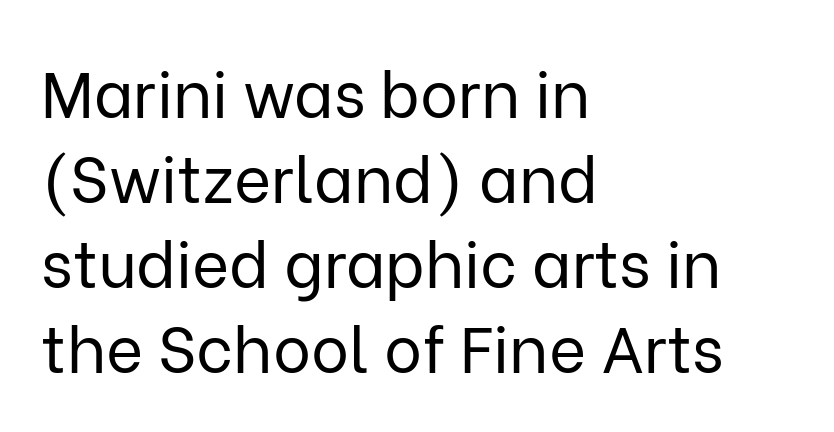
The image shows 64 px regular-weight sans-serif type, upright; set left-aligned, normal line spacing (1.33x), normal letter spacing, not underlined; low stroke contrast and a medium x-height.
